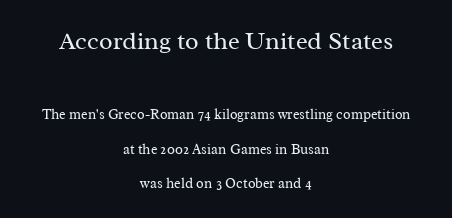
{"italic": "no", "bold": "no", "underline": "no", "align": "center", "line_spacing": "loose", "line_spacing_ratio": 2.46, "letter_spacing": "normal", "letter_spacing_em": 0.0, "larger_block": "first", "size_ratio": 1.79, "glyph_px": 25}
